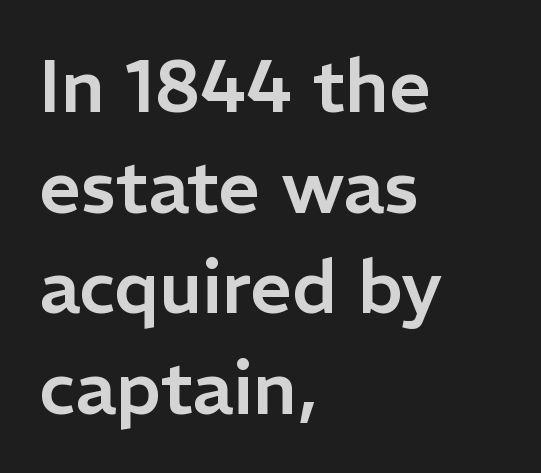
The image shows 74 px sans-serif type, upright; set left-aligned, normal line spacing (1.36x), normal letter spacing, not underlined; low stroke contrast and a medium x-height.
